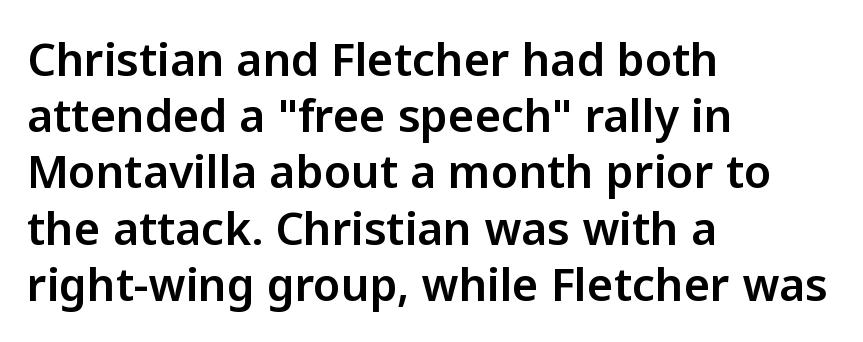
Q: Is the text italic (slanted)? A: No, it is upright.
Q: Is the typeface a serif or a sans-serif typeface? A: Sans-serif.
Q: Is the text underlined? A: No.
Q: How is the paragraph aligned? A: Left-aligned.
Q: Is the spacing between letters normal or unusually wide? A: Normal.
Q: Is the spacing between lines tight, normal or loose? A: Normal.
Q: Width (condensed, normal, or wide)? A: Normal.
Q: Stroke contrast? A: Low.
Q: x-height? A: Medium.
Q: Monospaced? A: No.
